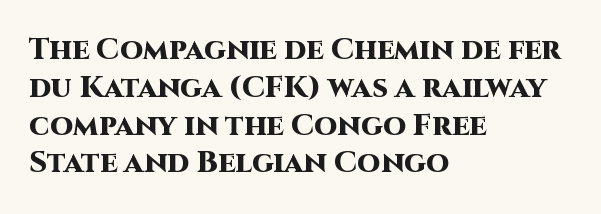
{"serif": "no", "italic": "no", "bold": "yes", "weight": "heavy", "width": "normal", "stroke_contrast": "high", "x_height": "large", "monospaced": "no", "underline": "no", "align": "left", "line_spacing": "normal", "line_spacing_ratio": 1.26, "letter_spacing": "normal", "letter_spacing_em": 0.0, "glyph_px": 30}
